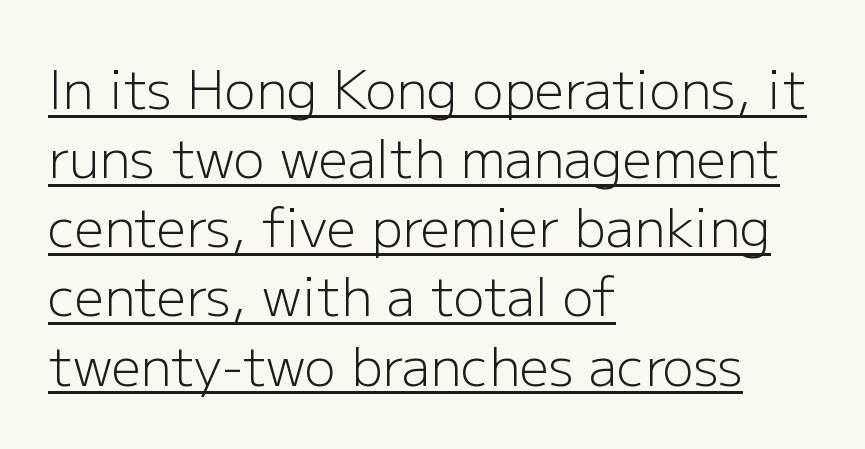
The image shows 52 px light sans-serif type, upright; set left-aligned, normal line spacing (1.33x), normal letter spacing, underlined; low stroke contrast and a medium x-height.
